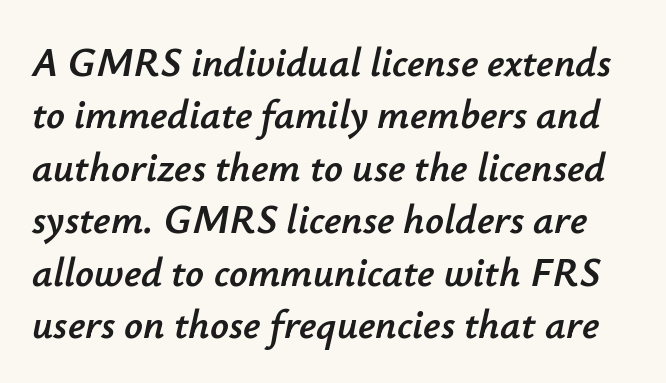
Each row of text sits above clean, open space. Nobody touched the tracking dial on this one. Think of a printed novel: that variable character pitch is what you see here. Tall strokes in this sample are angled rather than plumb.
